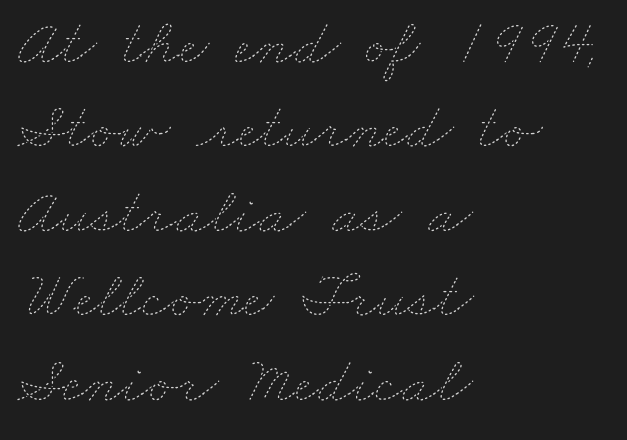
The image shows 65 px thin, wide type; set left-aligned, normal line spacing (1.3x), normal letter spacing, not underlined; low stroke contrast and a small x-height.
